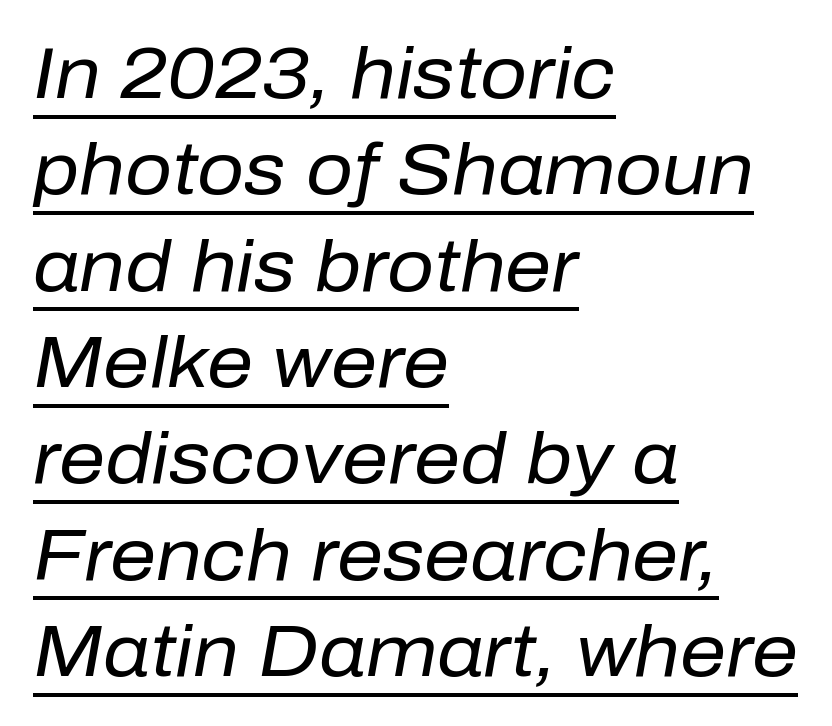
The axis of the letterforms is tilted away from vertical. Vertical stems look standard width or narrower in stroke. Is this a fixed-width face? No — the glyphs have proportional, varying widths. These lines stack with their left ends in a neat column. No extra tracking has been applied to these lines. Quick note: interline space is typical.
